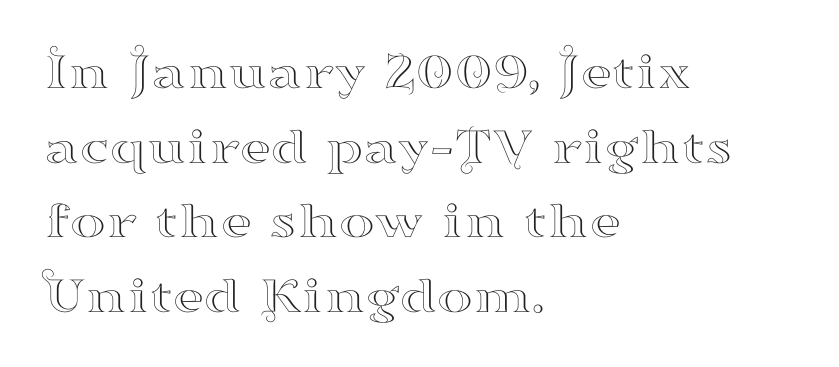
{"serif": "yes", "italic": "no", "width": "wide", "stroke_contrast": "high", "x_height": "small", "monospaced": "no", "underline": "no", "align": "left", "line_spacing": "normal", "line_spacing_ratio": 1.38, "letter_spacing": "normal", "letter_spacing_em": 0.0, "glyph_px": 54}
